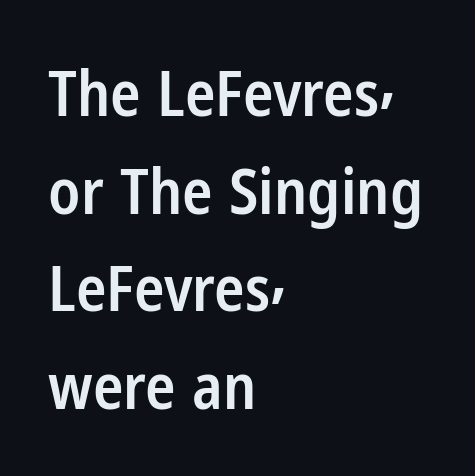
{"serif": "no", "italic": "no", "bold": "semi", "weight": "semibold", "width": "condensed", "stroke_contrast": "low", "x_height": "medium", "monospaced": "no", "underline": "no", "align": "left", "line_spacing": "normal", "line_spacing_ratio": 1.55, "letter_spacing": "normal", "letter_spacing_em": 0.0, "glyph_px": 63}
